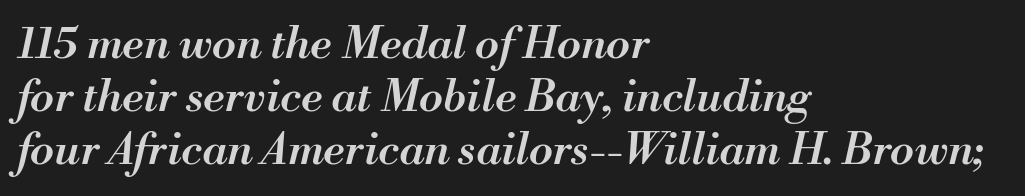
{"italic": "yes", "lean": "right", "slant_degrees": 13, "bold": "semi", "weight": "semibold", "width": "normal", "stroke_contrast": "medium", "x_height": "small", "monospaced": "no", "underline": "no", "align": "left", "line_spacing_ratio": 1.2, "letter_spacing": "normal", "letter_spacing_em": 0.0, "glyph_px": 44}
